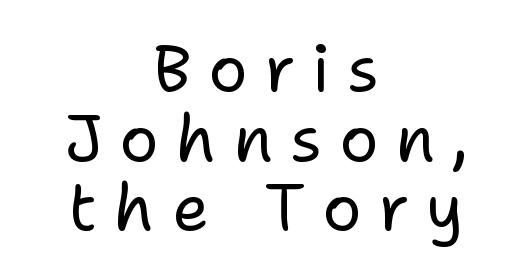
Q: Is the text bold? A: No.
Q: Is the text italic (slanted)? A: No, it is upright.
Q: Is the typeface a serif or a sans-serif typeface? A: Sans-serif.
Q: Is the text underlined? A: No.
Q: How is the paragraph aligned? A: Centered.
Q: Is the spacing between letters normal or unusually wide? A: Unusually wide.
Q: Is the spacing between lines tight, normal or loose? A: Tight.
Q: Width (condensed, normal, or wide)? A: Normal.
Q: Stroke contrast? A: Low.
Q: x-height? A: Medium.
Q: Monospaced? A: No.
